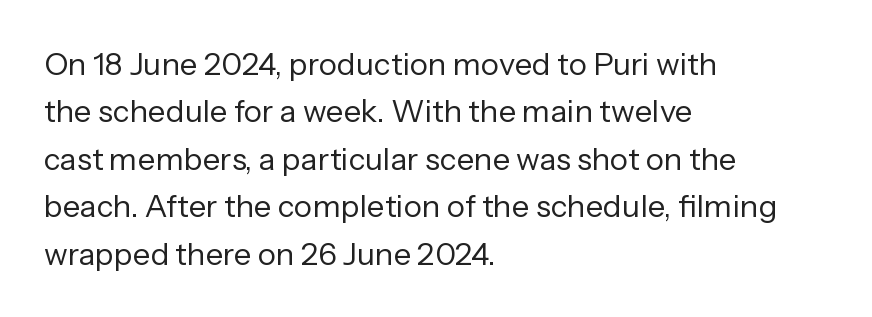
The image shows 31 px regular-weight sans-serif type, upright; set left-aligned, normal line spacing (1.53x), normal letter spacing, not underlined; low stroke contrast and a medium x-height.
